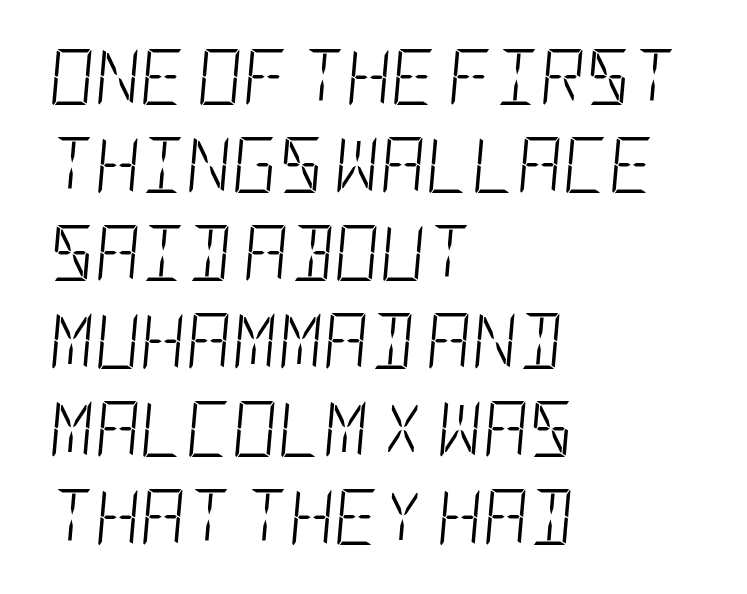
{"italic": "yes", "lean": "right", "slant_degrees": 5, "bold": "no", "weight": "light", "width": "condensed", "stroke_contrast": "low", "x_height": "large", "underline": "no", "align": "left", "line_spacing": "normal", "line_spacing_ratio": 1.57, "letter_spacing": "normal", "letter_spacing_em": 0.0, "glyph_px": 56}
